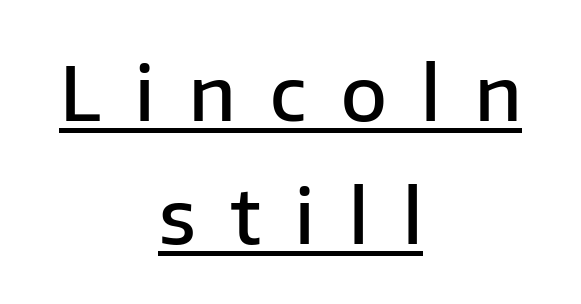
{"serif": "no", "italic": "no", "bold": "semi", "weight": "semibold", "width": "normal", "stroke_contrast": "low", "x_height": "medium", "monospaced": "no", "underline": "yes", "align": "center", "line_spacing": "normal", "line_spacing_ratio": 1.64, "letter_spacing": "wide", "letter_spacing_em": 0.46, "glyph_px": 75}
